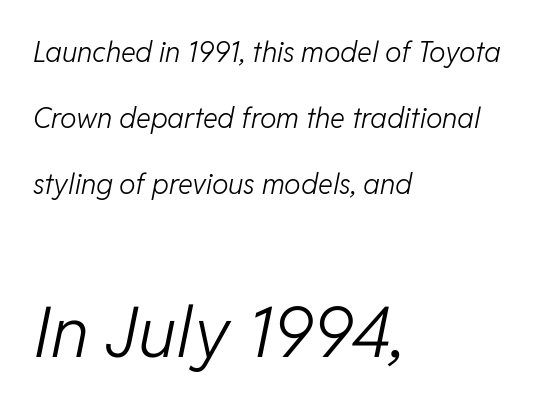
Q: Is the text bold? A: No.
Q: Is the text italic (slanted)? A: Yes, it leans right by about 11 degrees.
Q: Is the text underlined? A: No.
Q: How is the paragraph aligned? A: Left-aligned.
Q: Is the spacing between letters normal or unusually wide? A: Normal.
Q: Is the spacing between lines tight, normal or loose? A: Loose.
Q: Which block of text is set in a larger size, the first (top) or the second (bottom)? A: The second (bottom) one.
Q: Width (condensed, normal, or wide)? A: Normal.
Q: Stroke contrast? A: Low.
Q: x-height? A: Medium.
Q: Monospaced? A: No.
